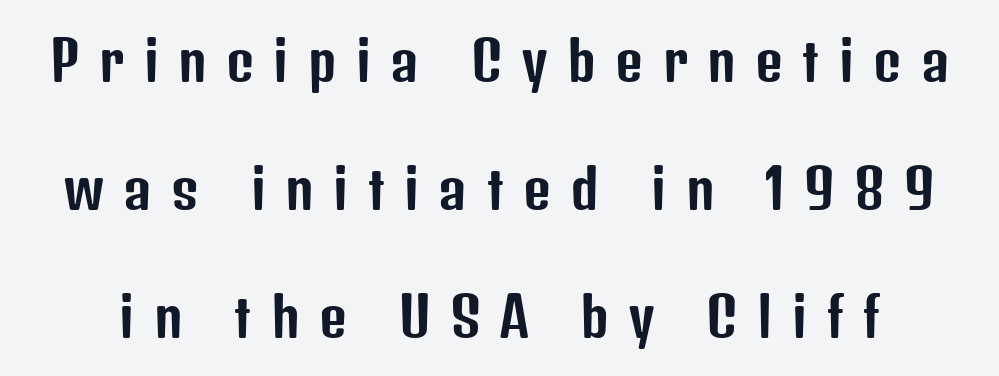
Q: Is the text italic (slanted)? A: No, it is upright.
Q: Is the typeface a serif or a sans-serif typeface? A: Sans-serif.
Q: Is the text underlined? A: No.
Q: Is the spacing between letters normal or unusually wide? A: Unusually wide.
Q: Is the spacing between lines tight, normal or loose? A: Loose.
Q: Width (condensed, normal, or wide)? A: Condensed.
Q: Stroke contrast? A: Low.
Q: x-height? A: Medium.
Q: Monospaced? A: No.
